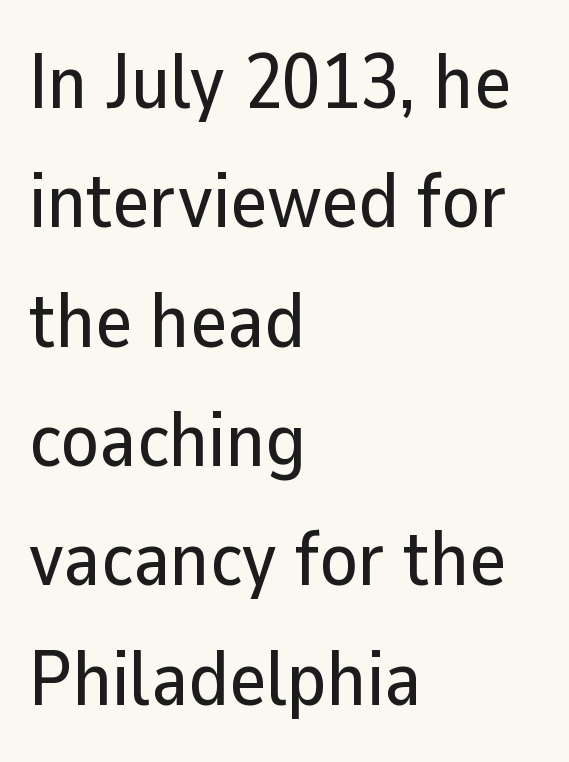
{"serif": "no", "italic": "no", "width": "normal", "stroke_contrast": "low", "x_height": "medium", "monospaced": "no", "underline": "no", "align": "left", "line_spacing": "normal", "line_spacing_ratio": 1.53, "letter_spacing": "normal", "letter_spacing_em": 0.0, "glyph_px": 78}
